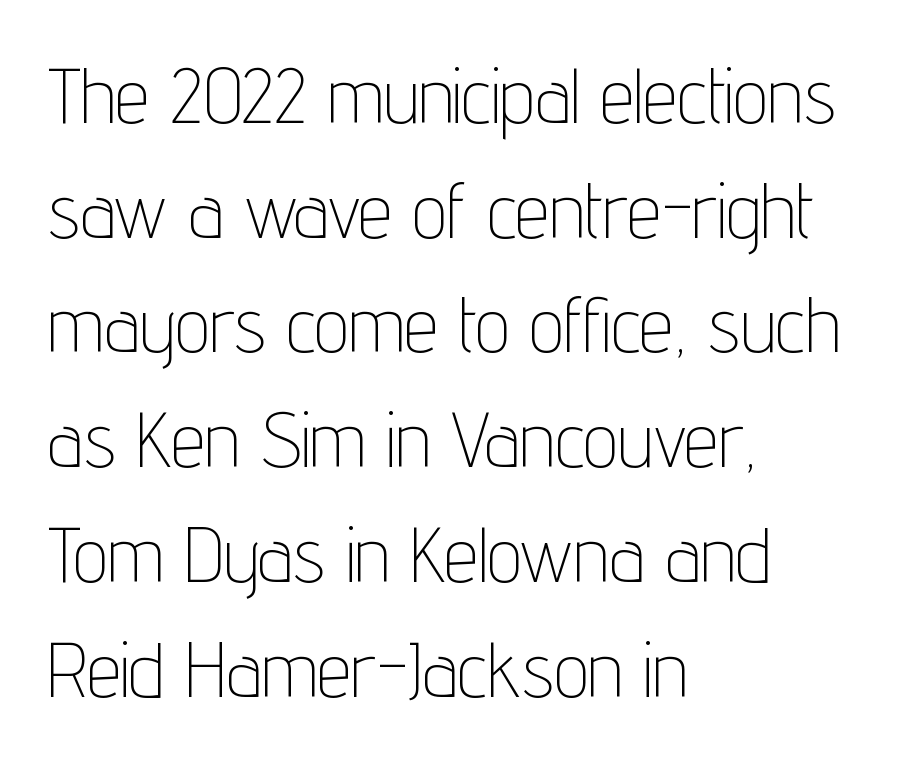
Q: Is the text bold? A: No.
Q: Is the text italic (slanted)? A: No, it is upright.
Q: Is the typeface a serif or a sans-serif typeface? A: Sans-serif.
Q: Is the text underlined? A: No.
Q: How is the paragraph aligned? A: Left-aligned.
Q: Is the spacing between letters normal or unusually wide? A: Normal.
Q: Is the spacing between lines tight, normal or loose? A: Normal.
Q: Width (condensed, normal, or wide)? A: Condensed.
Q: Stroke contrast? A: Low.
Q: x-height? A: Medium.
Q: Monospaced? A: No.
